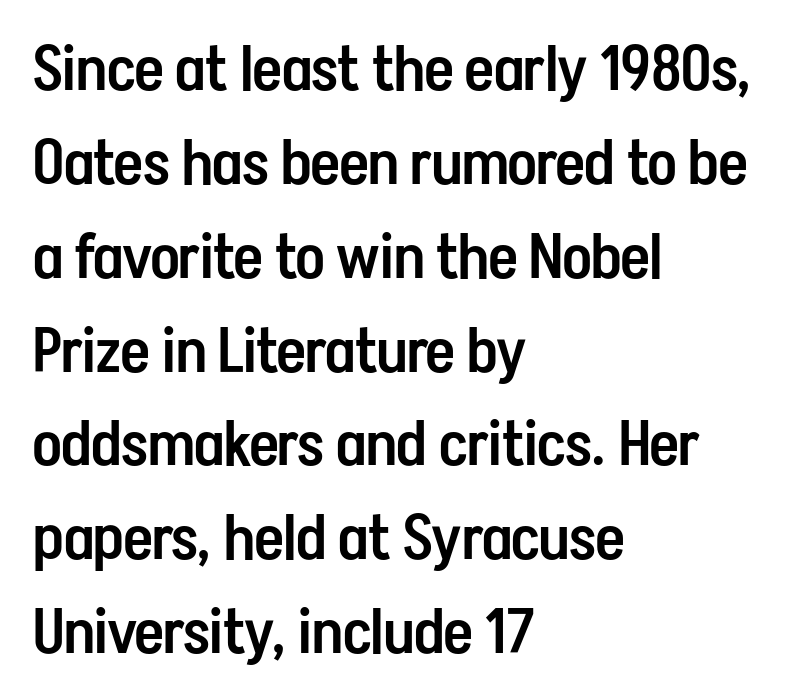
The image shows 63 px semibold, condensed sans-serif type, upright; set left-aligned, normal line spacing (1.49x), normal letter spacing, not underlined; low stroke contrast and a medium x-height.
